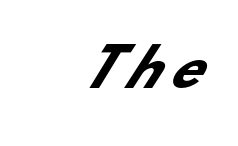
In terms of letterform style, serifs are entirely absent. How heavy is the stroke? Heavy — this is a bold. This rendering widens character spacing well past its baseline value. A clean baseline with only descenders dipping below it. Spacing verdict: proportional, widths tailored to each character.
